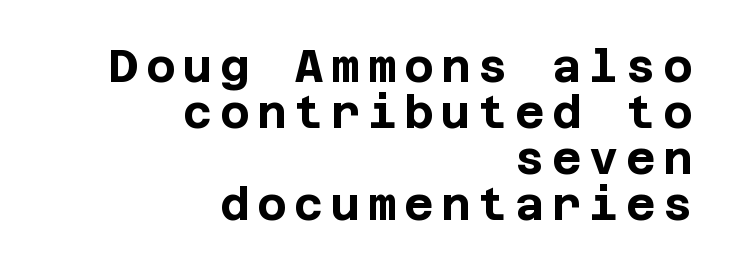
{"serif": "no", "italic": "no", "bold": "yes", "weight": "bold", "width": "normal", "stroke_contrast": "low", "x_height": "large", "underline": "no", "align": "right", "line_spacing": "tight", "line_spacing_ratio": 1.02, "glyph_px": 45}
